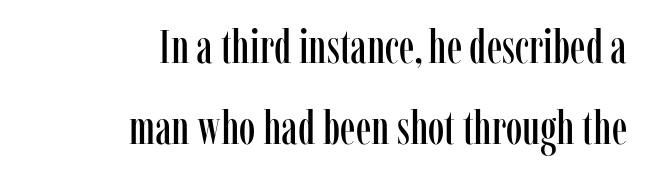
Is the block centered? No — it sits flush against the right margin. Spacing verdict: proportional, widths tailored to each character. Caption: standard tracking, unaltered. Does the type have serifs? Yes, each stem ends in a small foot. The foot of each line stays bare and open. The lettering holds an erect, upright posture throughout.
